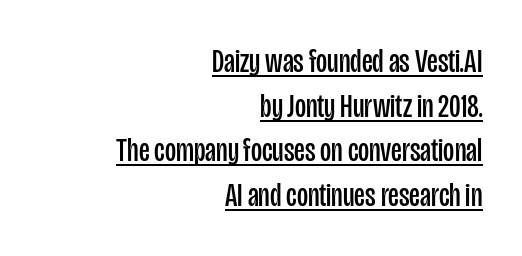
{"serif": "no", "italic": "no", "bold": "no", "weight": "regular", "width": "condensed", "stroke_contrast": "low", "x_height": "large", "monospaced": "no", "underline": "yes", "align": "right", "line_spacing": "normal", "line_spacing_ratio": 1.31, "letter_spacing": "normal", "letter_spacing_em": 0.0, "glyph_px": 34}
